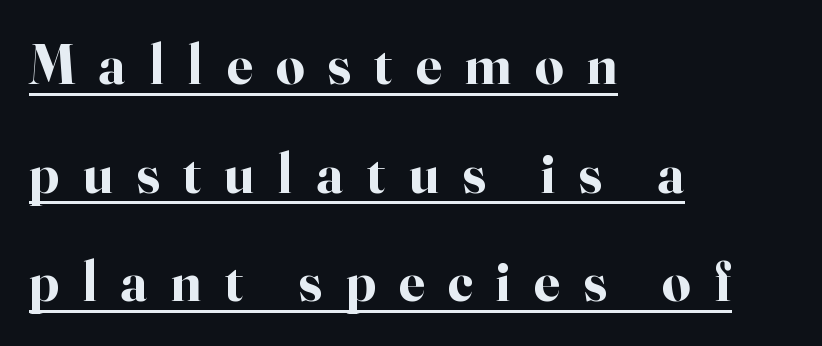
{"serif": "yes", "italic": "no", "bold": "yes", "weight": "bold", "width": "normal", "stroke_contrast": "high", "x_height": "small", "monospaced": "no", "underline": "yes", "align": "left", "line_spacing": "loose", "line_spacing_ratio": 1.94, "letter_spacing": "wide", "letter_spacing_em": 0.42, "glyph_px": 56}
